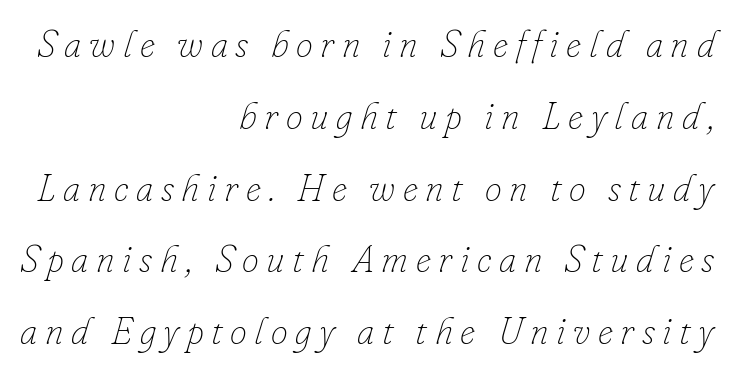
Someone cranked the tracking dial way up on this one. A typesetter would call this proportional, since set widths differ per character. These glyphs show unthickened strokes, regular width or finer. A typesetter would mark this as italic. Alignment: flush right.
